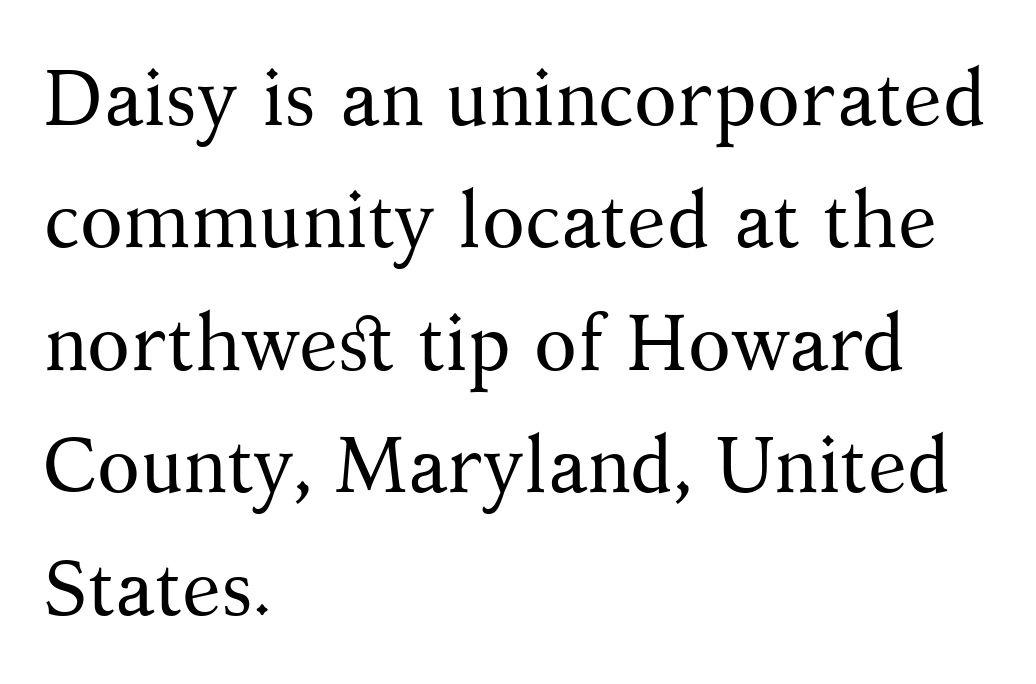
This is the regular roman posture of the typeface. Font category for this specimen: serif. Caption: multi-line text, flush left, ragged right. In terms of letterspacing, this is plain default setting. The passage shown stacks its lines at a standard gap.
